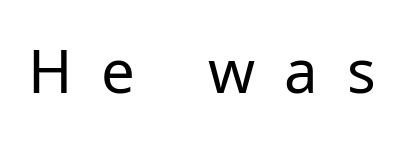
{"serif": "no", "italic": "no", "bold": "no", "weight": "regular", "width": "normal", "stroke_contrast": "low", "x_height": "medium", "monospaced": "no", "underline": "no", "letter_spacing": "wide", "letter_spacing_em": 0.48, "glyph_px": 60}
